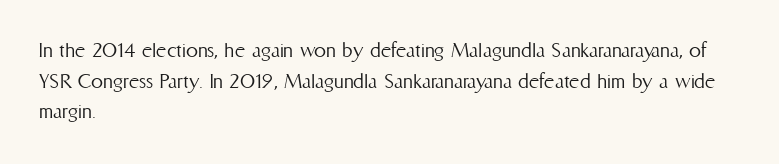
The image shows 24 px text type, upright; set left-aligned, normal line spacing (1.28x), normal letter spacing, not underlined.
